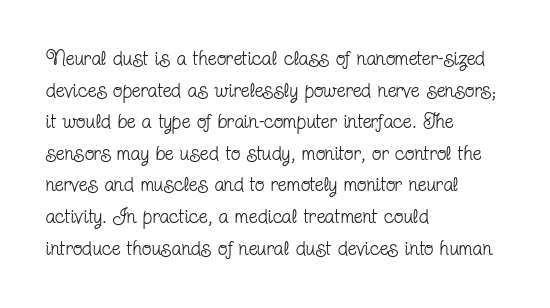
Q: Is the text bold? A: No.
Q: Is the text italic (slanted)? A: No, it is upright.
Q: Is the text underlined? A: No.
Q: How is the paragraph aligned? A: Left-aligned.
Q: Is the spacing between letters normal or unusually wide? A: Normal.
Q: Is the spacing between lines tight, normal or loose? A: Normal.
